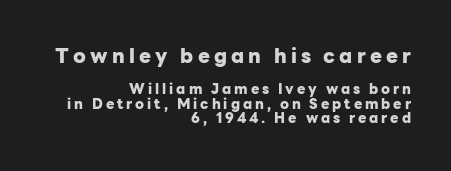
Ascenders rise straight up at ninety degrees. Loose tracking; the words dissolve into strings of separated letters. This is heavy type, rendered in bold. Note: larger setting up top, smaller setting below.
